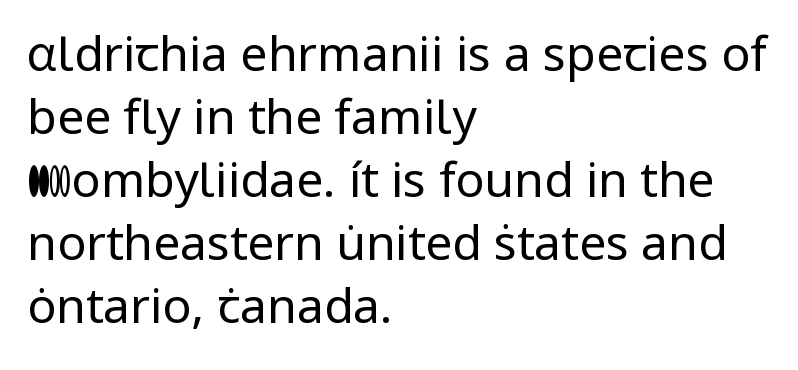
{"serif": "no", "italic": "no", "bold": "no", "weight": "regular", "width": "normal", "stroke_contrast": "low", "x_height": "medium", "monospaced": "no", "underline": "no", "align": "left", "line_spacing": "normal", "line_spacing_ratio": 1.31, "letter_spacing": "normal", "letter_spacing_em": 0.0, "glyph_px": 48}
